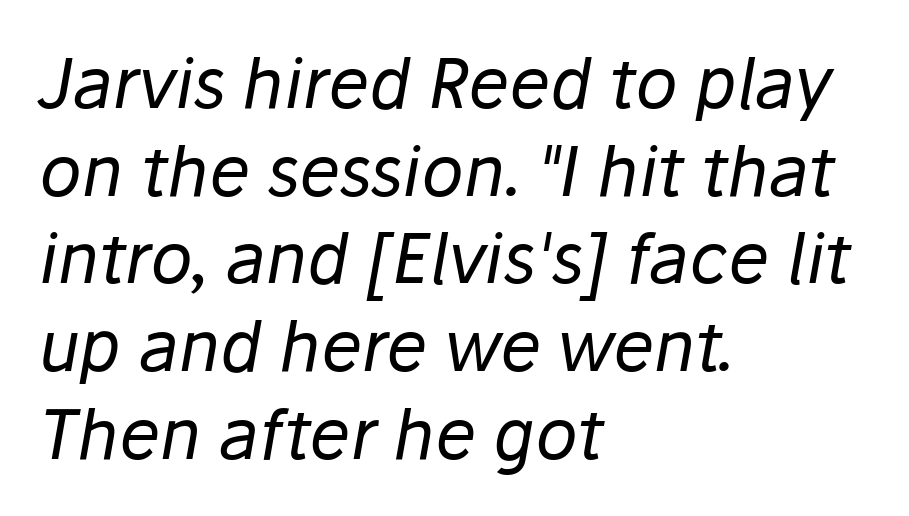
In terms of leading, this rendering sits right in the middle. Here the designer chose a conventional face with non-uniform glyph widths. Horizontally, the lines are justified to the leading edge only. The letters look calm and open, with moderate or lighter stems.
